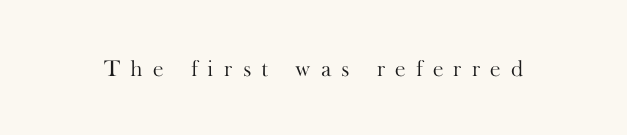
The image shows 23 px text type, upright; set unusually wide letter spacing (+0.45 em), not underlined.
